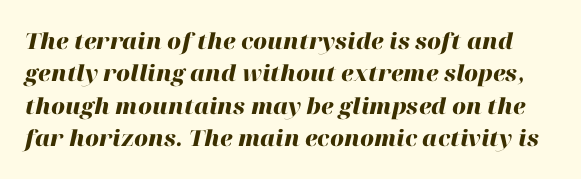
Q: Is the text bold? A: Yes.
Q: Is the text italic (slanted)? A: Yes, it leans right by about 12 degrees.
Q: Is the text underlined? A: No.
Q: Is the spacing between letters normal or unusually wide? A: Normal.
Q: Is the spacing between lines tight, normal or loose? A: Normal.
